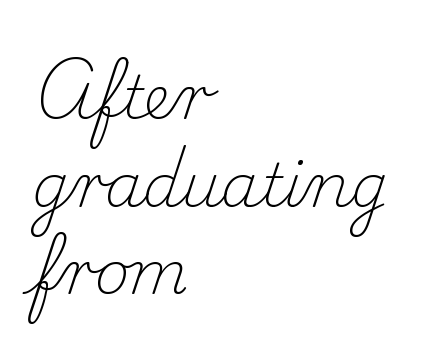
{"serif": "yes", "bold": "no", "weight": "light", "width": "normal", "stroke_contrast": "medium", "x_height": "small", "monospaced": "no", "underline": "no", "align": "left", "line_spacing": "normal", "line_spacing_ratio": 1.46, "letter_spacing": "normal", "letter_spacing_em": 0.0, "glyph_px": 60}
